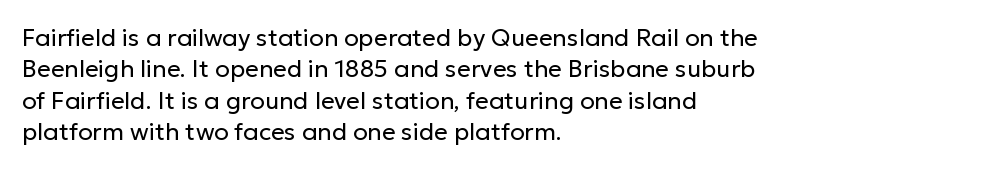
{"italic": "no", "bold": "no", "underline": "no", "align": "left", "line_spacing": "normal", "line_spacing_ratio": 1.31, "letter_spacing": "normal", "letter_spacing_em": 0.0, "glyph_px": 24}
